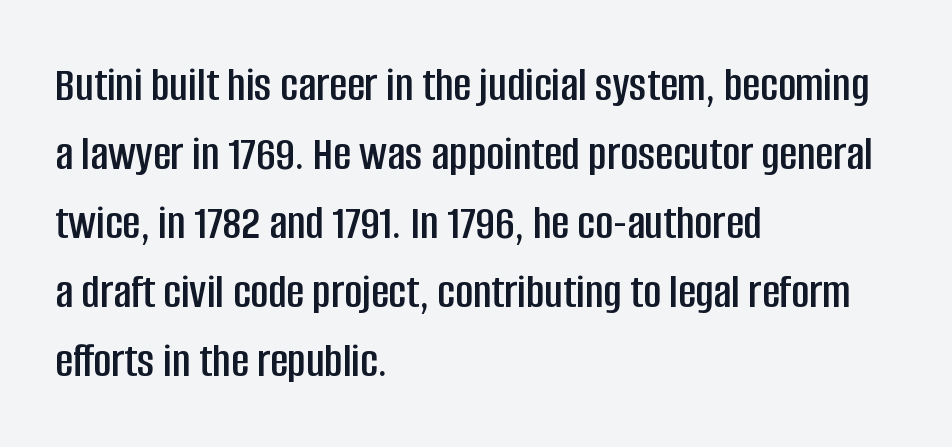
Inter-character spacing is left at the font's built-in metrics. The paragraph has a hard left edge and a soft right edge. Observe the absence of serifs on each vertical stroke in this sample. Type without underlining.
